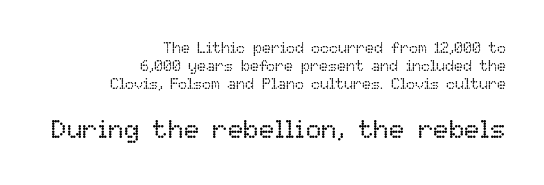
Underline: absent. This reads as an unemphasized weight, regular at the heaviest. Posture: upright roman. Does the bottom block carry the larger type? Yes, it does. Visually the block forms a straight wall on the right and a jagged coastline on the left.
